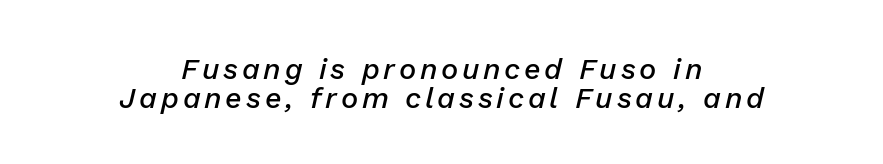
Q: Is the text bold? A: Semi-bold.
Q: Is the text italic (slanted)? A: Yes, it leans right by about 13 degrees.
Q: Is the text underlined? A: No.
Q: How is the paragraph aligned? A: Centered.
Q: Is the spacing between lines tight, normal or loose? A: Tight.
Q: Width (condensed, normal, or wide)? A: Normal.
Q: Stroke contrast? A: Low.
Q: x-height? A: Medium.
Q: Monospaced? A: No.
